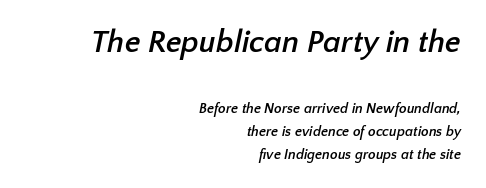
The glyphs have the mass of a bold cut. These lines are composed in type without serifs. Each letter keeps its own natural width here, so spacing adapts to shape. The space beneath each line is pristine and unruled. Students, note that the glyphs here touch the page at normal intervals.
